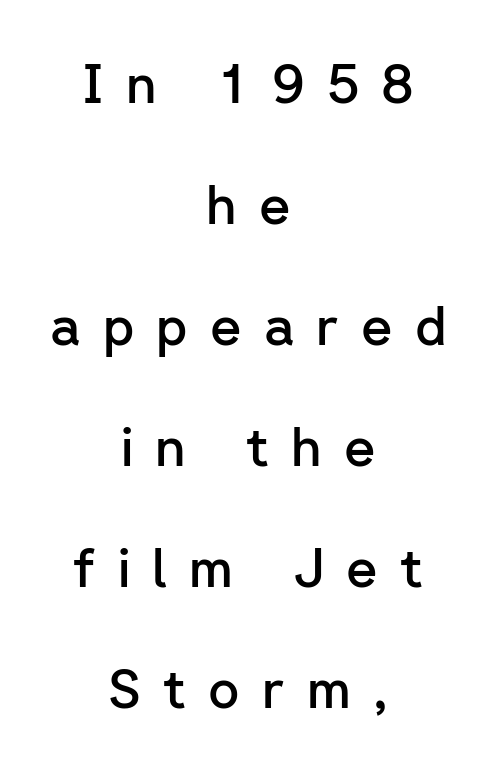
No feet cap the strokes, marking this as sans-serif type. I'd describe the lettering as semibold — firm but not a full bold. Tracking here is generous; glyphs stand well apart from one another. Type without underlining.
